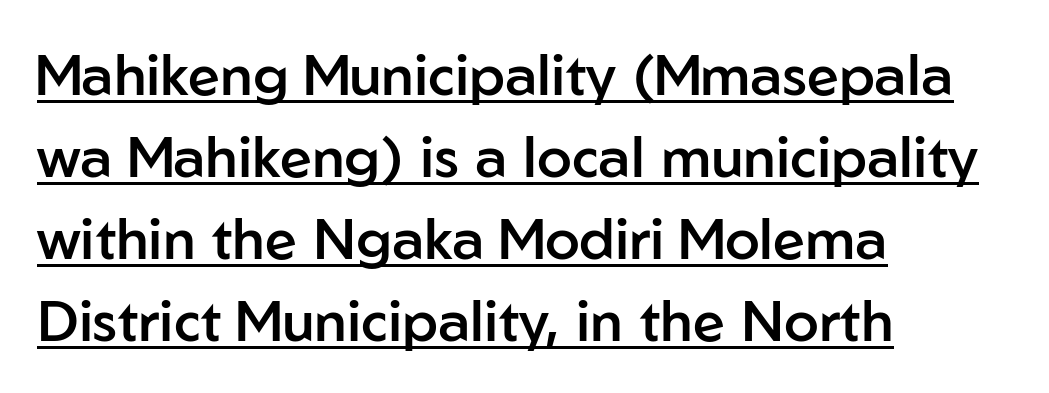
Unlike italic type, these characters show no tilt at all. The rendered words wear a rule along their underside. The rendering uses natural spacing where letterforms have individual widths. Each new line begins a customary step beneath the previous one. No extra tracking has been applied to these lines. The face used here is a semibold: visibly heavier than regular, lighter than bold.
